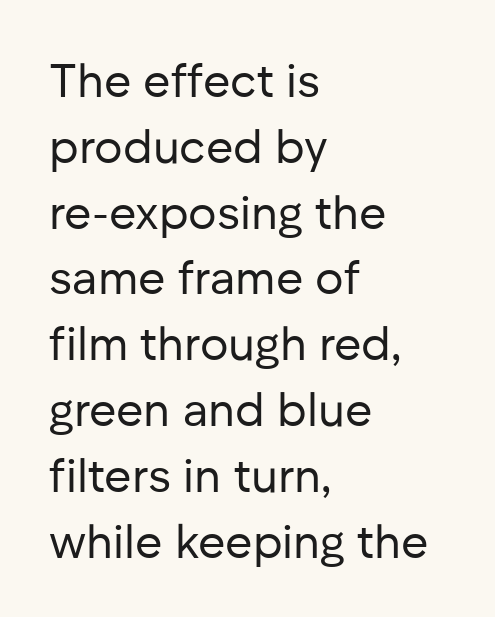
The designer went with a sans here, leaving each stem footless. Characters follow at the spacing the type designer built in. Rows of type keep a routine distance in the vertical direction. A quiet, ordinary-to-light weight characterises the typeface. Italic? Not at all — the glyphs are vertical.
